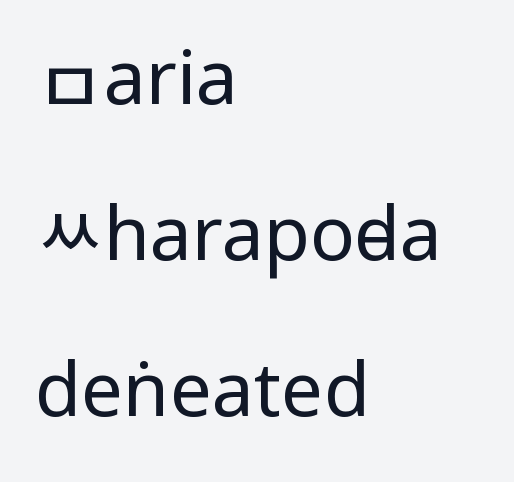
Q: Is the text bold? A: No.
Q: Is the text italic (slanted)? A: No, it is upright.
Q: Is the typeface a serif or a sans-serif typeface? A: Sans-serif.
Q: Is the text underlined? A: No.
Q: How is the paragraph aligned? A: Left-aligned.
Q: Is the spacing between letters normal or unusually wide? A: Normal.
Q: Is the spacing between lines tight, normal or loose? A: Loose.
Q: Width (condensed, normal, or wide)? A: Condensed.
Q: Stroke contrast? A: Low.
Q: x-height? A: Large.
Q: Monospaced? A: No.
